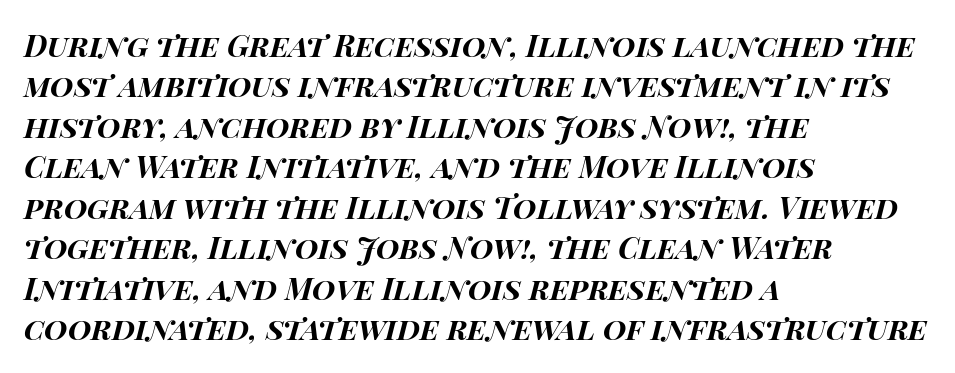
{"italic": "yes", "lean": "right", "slant_degrees": 14, "bold": "yes", "weight": "bold", "width": "wide", "stroke_contrast": "high", "x_height": "large", "monospaced": "no", "underline": "no", "align": "left", "line_spacing": "normal", "line_spacing_ratio": 1.35, "letter_spacing": "normal", "letter_spacing_em": 0.0, "glyph_px": 30}
